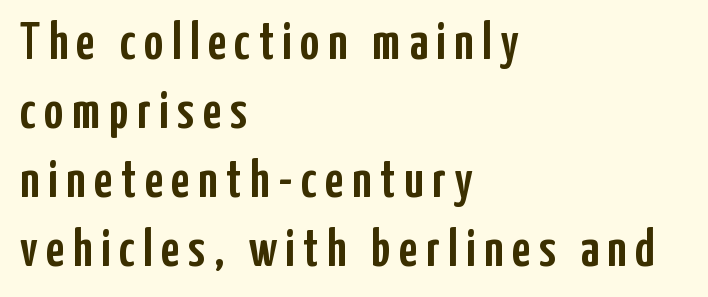
Letterform terminals end flat and unadorned throughout the passage. No italicization has been applied; the sample stays upright. These lines are set flush left with a ragged right edge. Check under the words: just untouched page. The letters advance in unequal steps, a hallmark of proportional type. A normal amount of white space separates one row of letters from the next.
